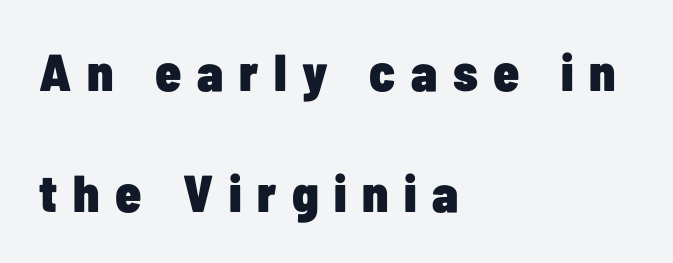
The image shows 52 px heavy, condensed sans-serif type, upright; set left-aligned, loose line spacing (2.33x), unusually wide letter spacing (+0.3 em), not underlined; low stroke contrast and a medium x-height.
